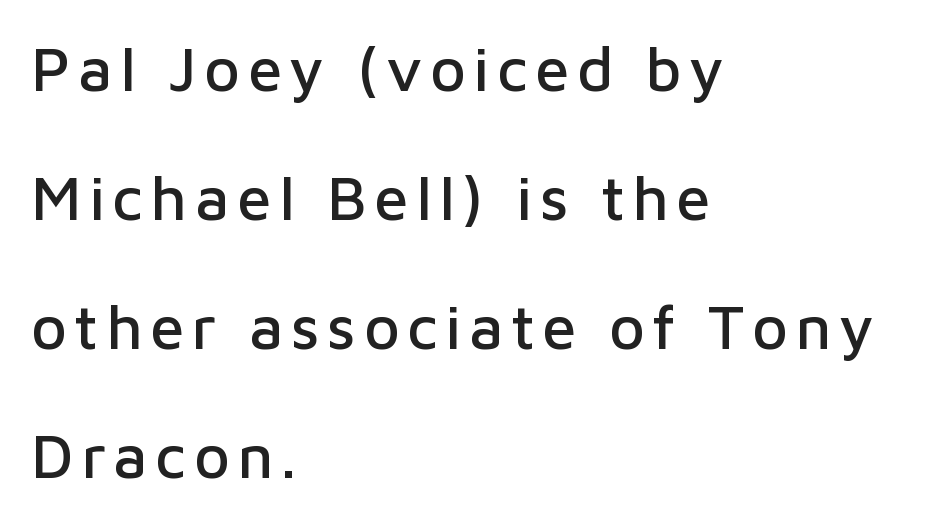
{"serif": "no", "italic": "no", "width": "normal", "stroke_contrast": "low", "x_height": "medium", "monospaced": "no", "underline": "no", "align": "left", "line_spacing": "loose", "line_spacing_ratio": 2.08, "glyph_px": 62}
